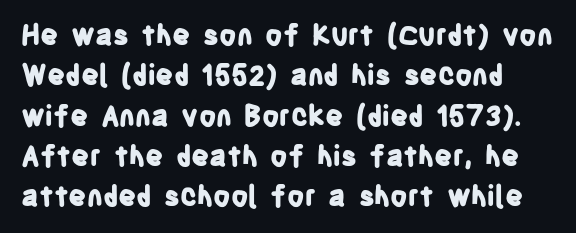
Q: Is the text bold? A: Yes.
Q: Is the text italic (slanted)? A: No, it is upright.
Q: Is the typeface a serif or a sans-serif typeface? A: Sans-serif.
Q: Is the text underlined? A: No.
Q: Is the spacing between letters normal or unusually wide? A: Normal.
Q: Is the spacing between lines tight, normal or loose? A: Normal.
Q: Width (condensed, normal, or wide)? A: Condensed.
Q: Stroke contrast? A: Low.
Q: x-height? A: Large.
Q: Monospaced? A: No.
